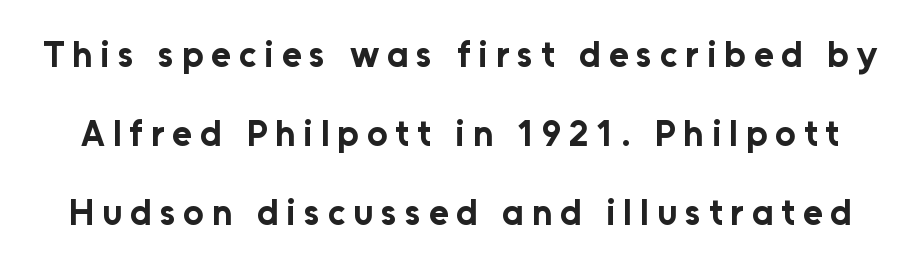
{"serif": "no", "italic": "no", "bold": "yes", "weight": "bold", "width": "normal", "stroke_contrast": "low", "x_height": "medium", "monospaced": "no", "underline": "no", "line_spacing": "loose", "line_spacing_ratio": 2.19, "letter_spacing": "wide", "letter_spacing_em": 0.22, "glyph_px": 36}
